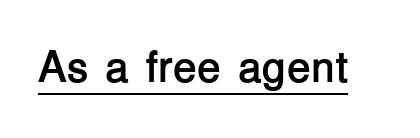
Q: Is the text bold? A: Yes.
Q: Is the text italic (slanted)? A: No, it is upright.
Q: Is the typeface a serif or a sans-serif typeface? A: Sans-serif.
Q: Is the text underlined? A: Yes.
Q: Is the spacing between letters normal or unusually wide? A: Normal.
Q: Width (condensed, normal, or wide)? A: Normal.
Q: Stroke contrast? A: Low.
Q: x-height? A: Medium.
Q: Monospaced? A: No.
